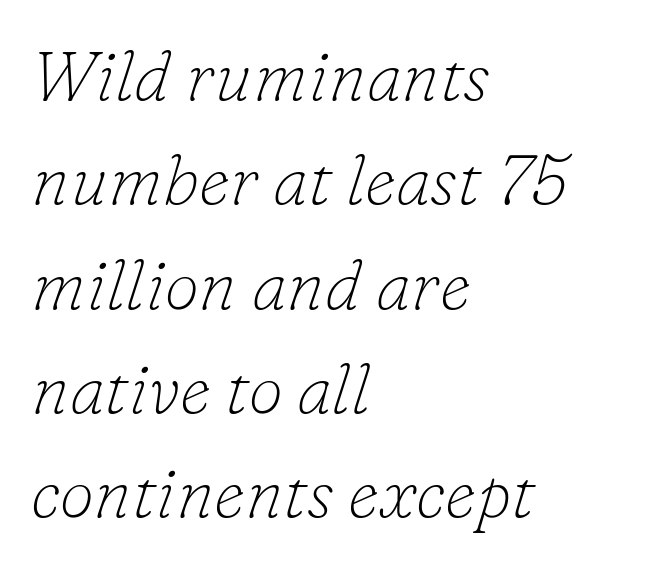
The image shows 70 px thin serif type, italic (leaning right); set left-aligned, normal line spacing (1.49x), normal letter spacing, not underlined; low stroke contrast and a small x-height.
